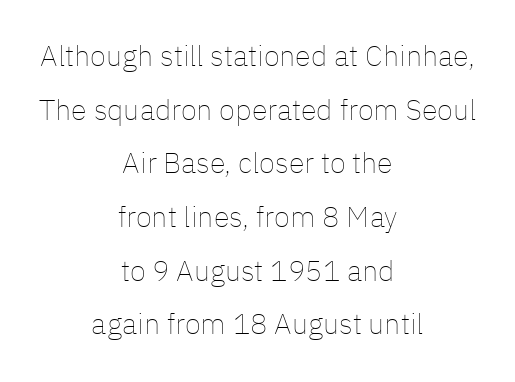
The typesetter chose a symmetrical, centered arrangement here. Has an underline been added? It has not. Inter-character spacing is left at the font's built-in metrics. You can tell it's not italic because the verticals are truly vertical. You could not count columns in this text — the font is proportionally spaced.
